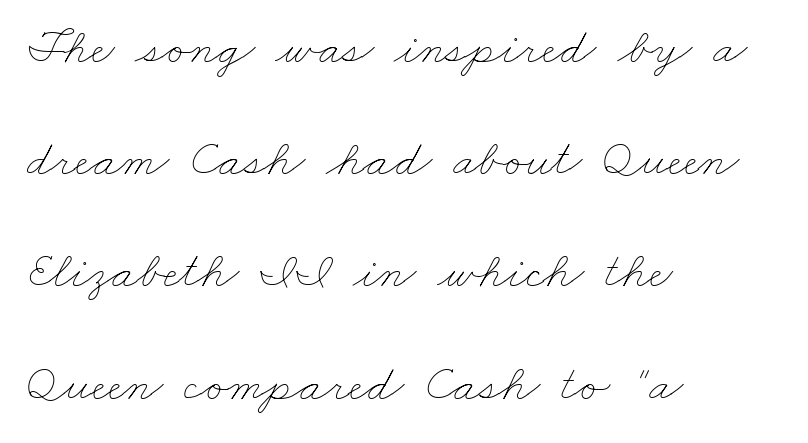
Q: Is the text bold? A: No.
Q: Is the text underlined? A: No.
Q: How is the paragraph aligned? A: Left-aligned.
Q: Is the spacing between letters normal or unusually wide? A: Normal.
Q: Is the spacing between lines tight, normal or loose? A: Loose.
Q: Width (condensed, normal, or wide)? A: Wide.
Q: Stroke contrast? A: Low.
Q: x-height? A: Small.
Q: Monospaced? A: No.
